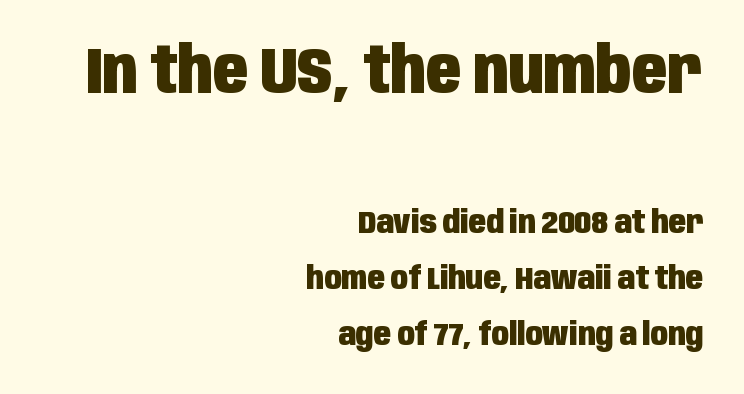
The image shows 65 px heavy, condensed sans-serif type, upright; set right-aligned, line spacing 1.75x, normal letter spacing, not underlined; the first (top) block is 2.03x larger; low stroke contrast and a large x-height.
